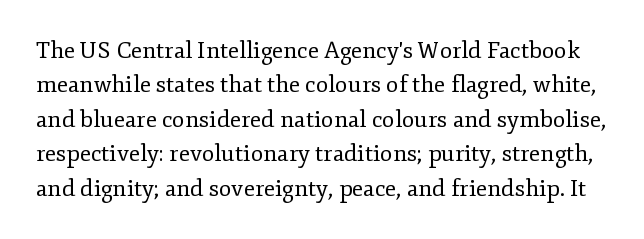
Rendered with straight, roman letterforms. Normally led — the rows are evenly, conventionally spaced. The weight tops out at a normal text grade. The line texture is even and compact thanks to regular tracking. Letters rest on an invisible, unmarked baseline.
